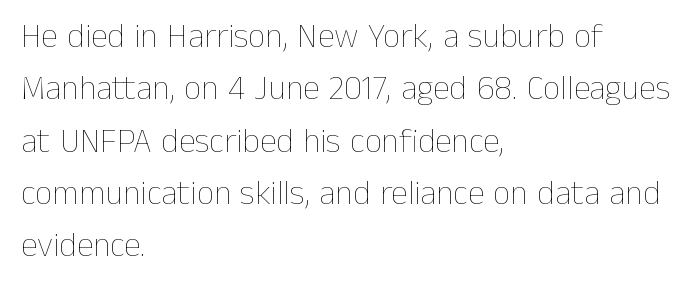
The image shows 34 px thin type, upright; set left-aligned, normal line spacing (1.54x), normal letter spacing, not underlined; low stroke contrast and a medium x-height.
